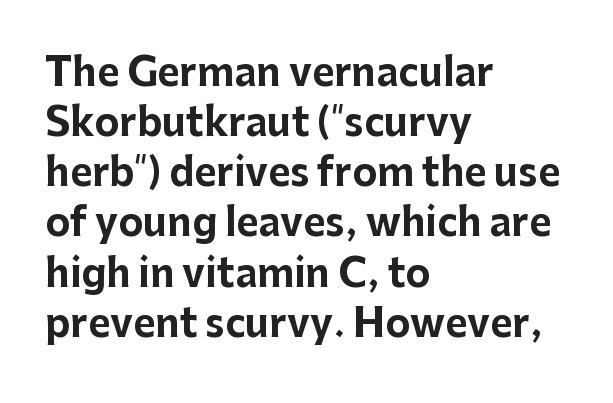
The typesetter chose a ragged-right arrangement here. Notice how descenders clear the ascenders below comfortably — that's standard leading. Rule under the text: the space is simply empty. Heavy-handed strokes throughout: this text is bold. The face used here is rendered with its standard letterfit.
